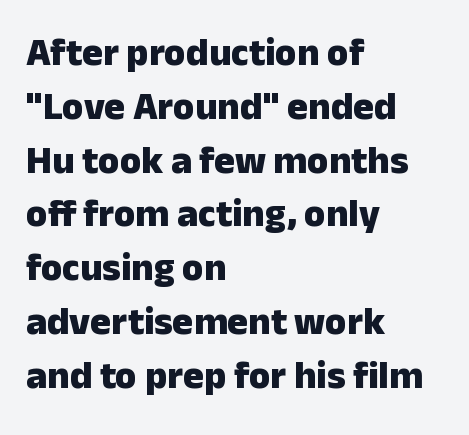
The image shows 39 px heavy sans-serif type, upright; set left-aligned, normal line spacing (1.38x), normal letter spacing, not underlined; low stroke contrast and a medium x-height.
